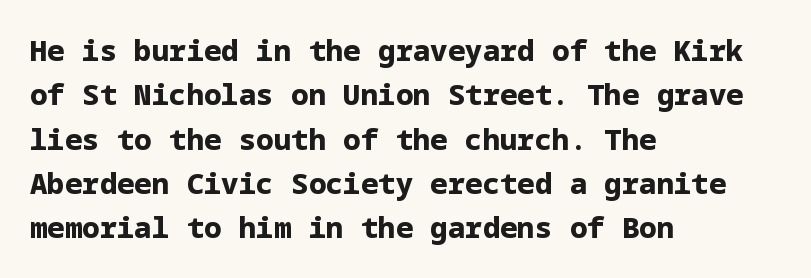
Does the lettering tilt? It doesn't — this is upright. On the weight axis this lands at bold, roughly 700. A student would call this left alignment; a typographer would say flush left, rag right. Rows of type keep a routine distance in the vertical direction. Regarding serifs, this sample does without them.
